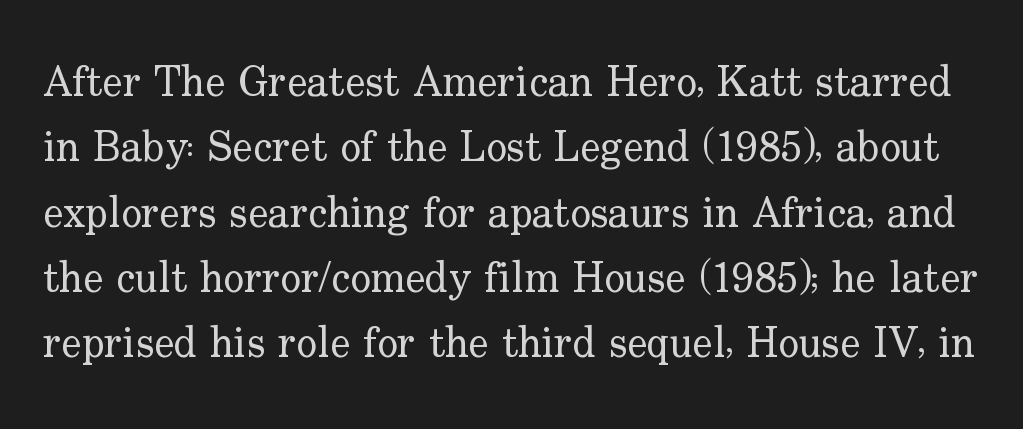
{"serif": "yes", "italic": "no", "bold": "no", "weight": "regular", "width": "normal", "stroke_contrast": "low", "x_height": "small", "monospaced": "no", "underline": "no", "line_spacing": "normal", "line_spacing_ratio": 1.52, "letter_spacing": "normal", "letter_spacing_em": 0.0, "glyph_px": 43}
